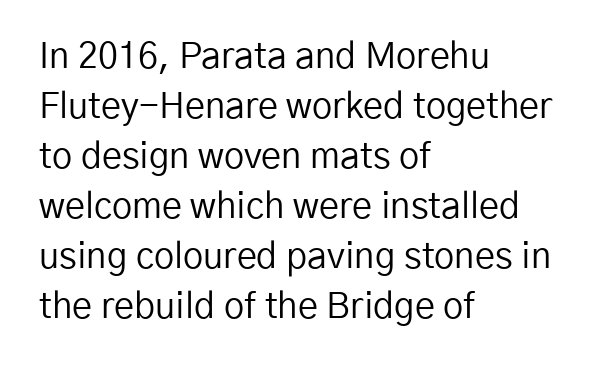
Q: Is the text bold? A: No.
Q: Is the text italic (slanted)? A: No, it is upright.
Q: Is the typeface a serif or a sans-serif typeface? A: Sans-serif.
Q: Is the text underlined? A: No.
Q: How is the paragraph aligned? A: Left-aligned.
Q: Is the spacing between letters normal or unusually wide? A: Normal.
Q: Is the spacing between lines tight, normal or loose? A: Normal.
Q: Width (condensed, normal, or wide)? A: Normal.
Q: Stroke contrast? A: Low.
Q: x-height? A: Medium.
Q: Monospaced? A: No.
